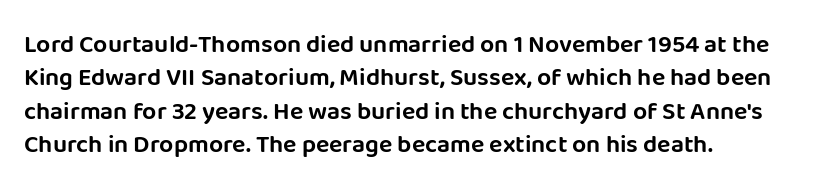
The image shows 25 px text type, upright; set left-aligned, normal line spacing (1.34x), normal letter spacing, not underlined.
